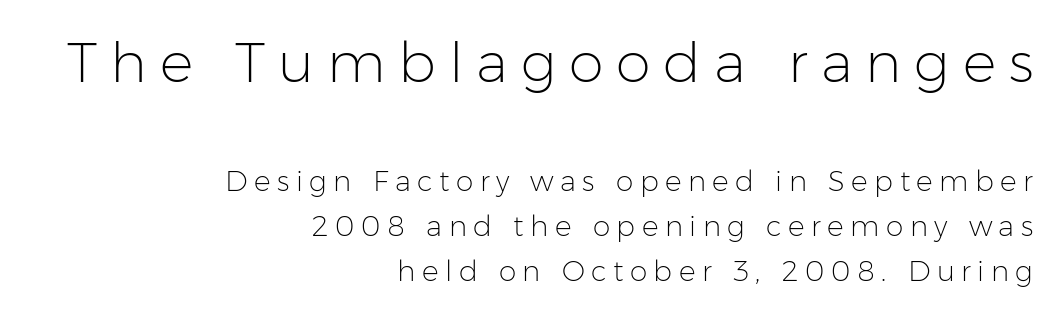
The image shows 56 px light sans-serif type, upright; set right-aligned, normal line spacing (1.62x), unusually wide letter spacing (+0.23 em), not underlined; the first (top) block is 2.0x larger; low stroke contrast and a medium x-height.
